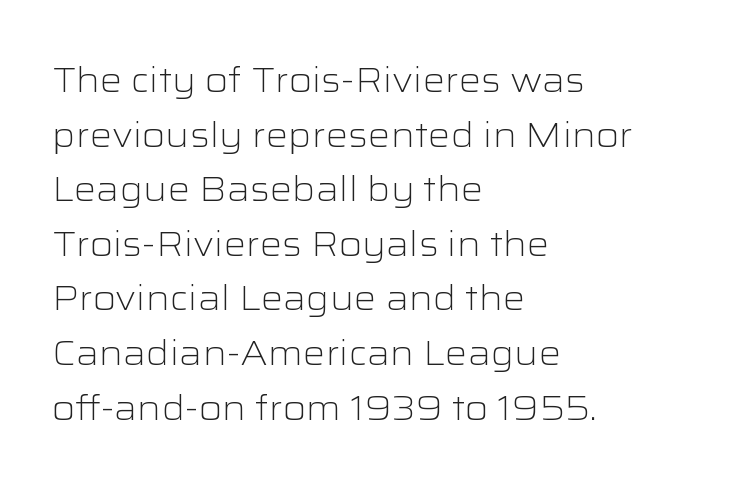
Q: Is the text bold? A: No.
Q: Is the text italic (slanted)? A: No, it is upright.
Q: Is the typeface a serif or a sans-serif typeface? A: Sans-serif.
Q: Is the text underlined? A: No.
Q: How is the paragraph aligned? A: Left-aligned.
Q: Is the spacing between letters normal or unusually wide? A: Normal.
Q: Is the spacing between lines tight, normal or loose? A: Normal.
Q: Width (condensed, normal, or wide)? A: Wide.
Q: Stroke contrast? A: Low.
Q: x-height? A: Medium.
Q: Monospaced? A: No.
